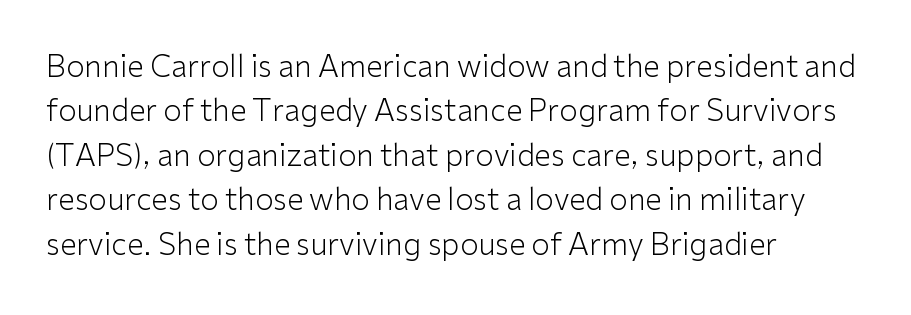
The image shows 30 px light sans-serif type, upright; set left-aligned, normal line spacing (1.48x), normal letter spacing, not underlined; low stroke contrast and a medium x-height.
